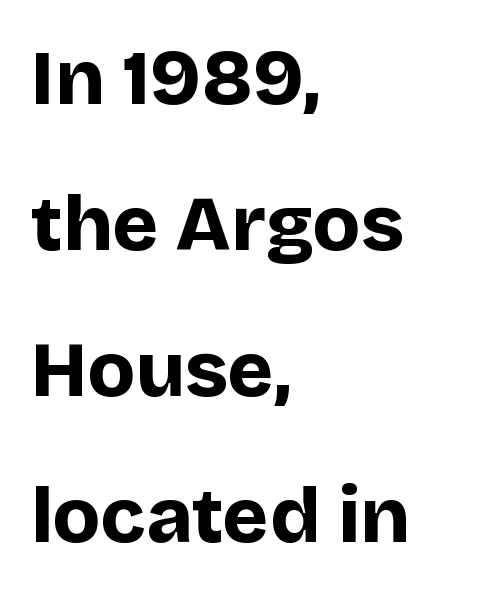
The image shows 78 px bold sans-serif type, upright; set left-aligned, line spacing 1.87x, normal letter spacing, not underlined; low stroke contrast and a large x-height.
